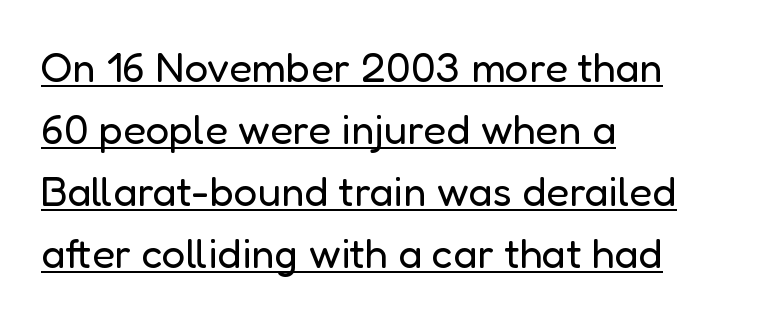
This sample keeps an unexceptional amount of space between lines. Note the varied advance widths — an 'i' is clearly narrower than an 'm'. You could call the tracking neutral — neither tight nor loose. The typeface has the unassuming heft of standard copy or less. The characters display no serif detailing; their extremities are plain. Unlike italic type, these characters show no tilt at all.
